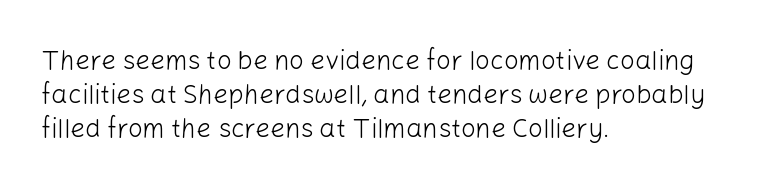
The image shows 26 px text type, upright; set left-aligned, normal line spacing (1.31x), normal letter spacing, not underlined.
